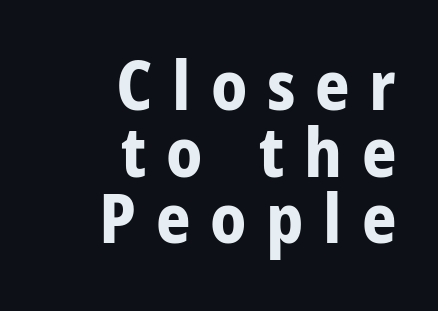
Honestly, the rows look squashed on top of each other. The letters advance in unequal steps, a hallmark of proportional type. A typesetter would mark this as roman, not italic. Loose tracking; the words dissolve into strings of separated letters. These lines carry a lot of weight — the face is fully bold. Descenders hang freely into open space.
